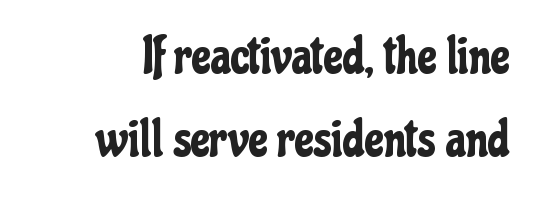
Q: Is the text italic (slanted)? A: No, it is upright.
Q: Is the typeface a serif or a sans-serif typeface? A: Sans-serif.
Q: Is the text underlined? A: No.
Q: Is the spacing between letters normal or unusually wide? A: Normal.
Q: Is the spacing between lines tight, normal or loose? A: Normal.
Q: Width (condensed, normal, or wide)? A: Condensed.
Q: Stroke contrast? A: Low.
Q: x-height? A: Medium.
Q: Monospaced? A: No.
